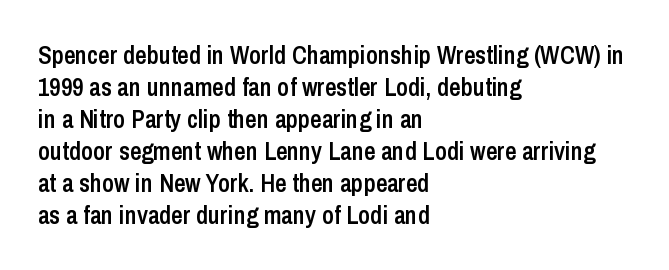
The image shows 25 px text type, upright; set left-aligned, normal line spacing (1.28x), normal letter spacing, not underlined.
